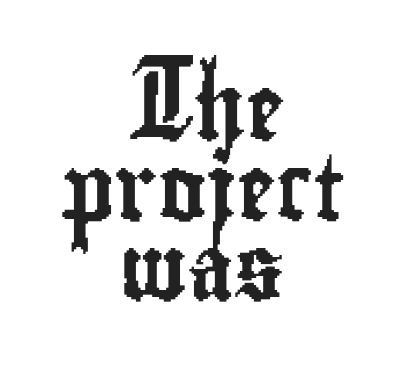
Q: Is the text italic (slanted)? A: No, it is upright.
Q: Is the typeface a serif or a sans-serif typeface? A: Sans-serif.
Q: Is the text underlined? A: No.
Q: How is the paragraph aligned? A: Centered.
Q: Is the spacing between letters normal or unusually wide? A: Normal.
Q: Width (condensed, normal, or wide)? A: Condensed.
Q: Stroke contrast? A: Low.
Q: x-height? A: Small.
Q: Monospaced? A: No.
